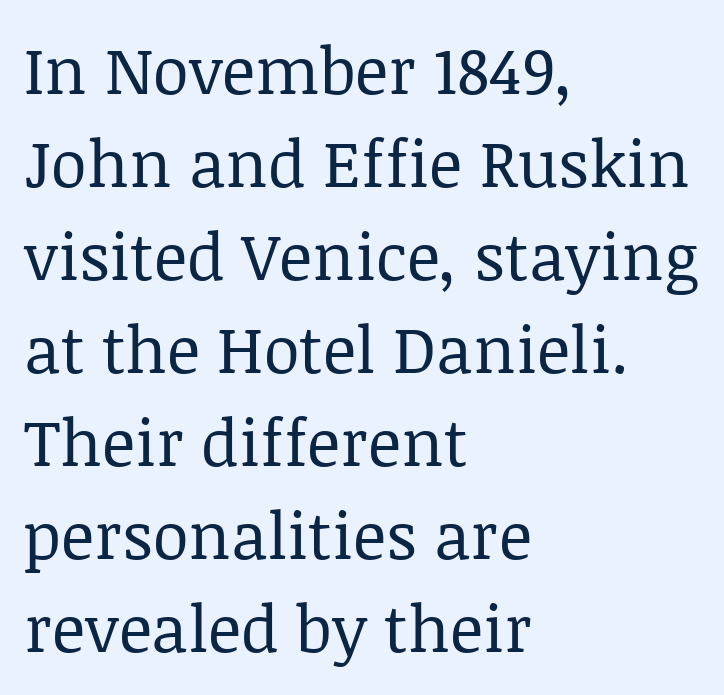
The image shows 65 px regular-weight serif type, upright; set left-aligned, normal line spacing (1.43x), normal letter spacing, not underlined; low stroke contrast and a large x-height.
